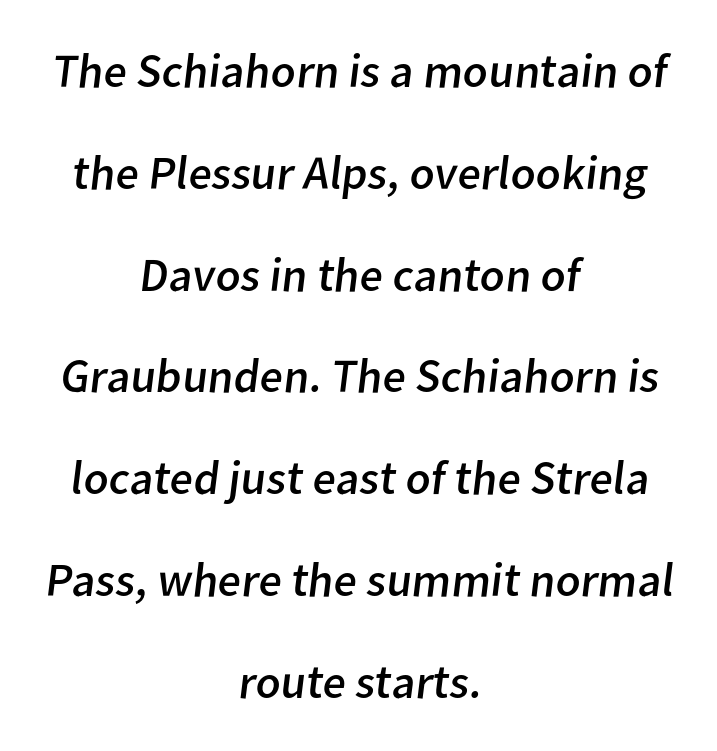
Q: Is the text bold? A: No.
Q: Is the typeface a serif or a sans-serif typeface? A: Sans-serif.
Q: Is the text underlined? A: No.
Q: How is the paragraph aligned? A: Centered.
Q: Is the spacing between letters normal or unusually wide? A: Normal.
Q: Is the spacing between lines tight, normal or loose? A: Loose.
Q: Width (condensed, normal, or wide)? A: Normal.
Q: Stroke contrast? A: Low.
Q: x-height? A: Medium.
Q: Monospaced? A: No.
